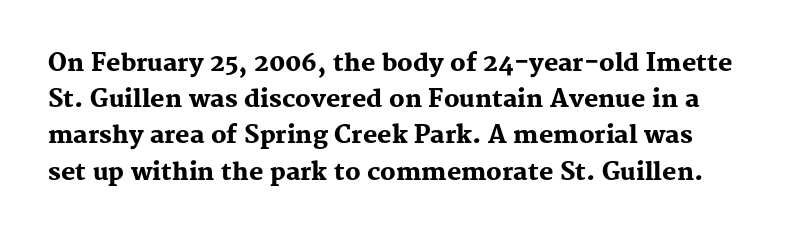
The image shows 24 px bold type, upright; set normal line spacing (1.51x), normal letter spacing, not underlined.
